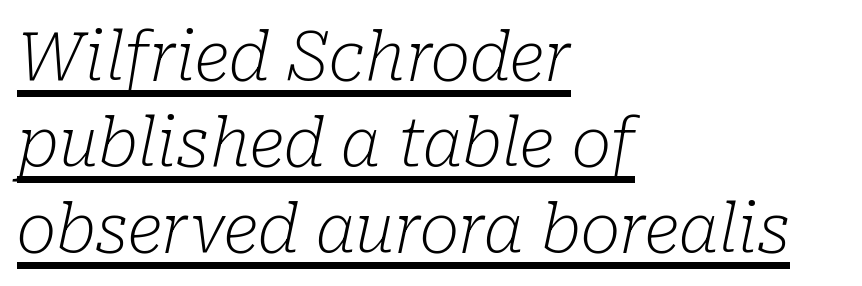
{"serif": "yes", "italic": "yes", "lean": "right", "slant_degrees": 10, "bold": "no", "weight": "light", "width": "normal", "stroke_contrast": "low", "x_height": "medium", "monospaced": "no", "underline": "yes", "align": "left", "line_spacing": "normal", "line_spacing_ratio": 1.28, "letter_spacing": "normal", "letter_spacing_em": 0.0, "glyph_px": 67}
